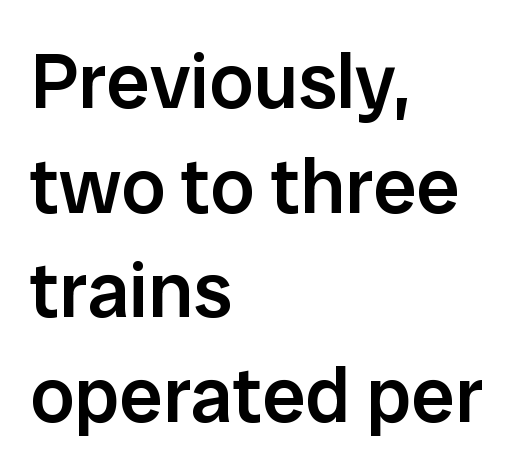
Q: Is the text bold? A: Semi-bold.
Q: Is the text italic (slanted)? A: No, it is upright.
Q: Is the typeface a serif or a sans-serif typeface? A: Sans-serif.
Q: Is the text underlined? A: No.
Q: How is the paragraph aligned? A: Left-aligned.
Q: Is the spacing between letters normal or unusually wide? A: Normal.
Q: Is the spacing between lines tight, normal or loose? A: Normal.
Q: Width (condensed, normal, or wide)? A: Normal.
Q: Stroke contrast? A: Low.
Q: x-height? A: Medium.
Q: Monospaced? A: No.
